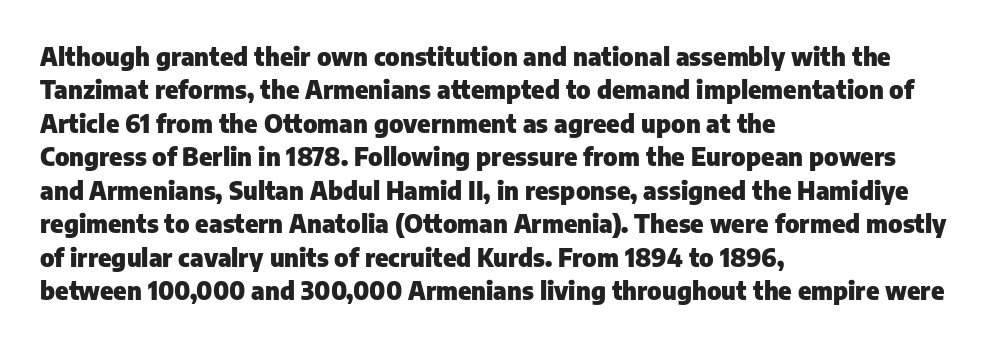
Q: Is the text bold? A: Yes.
Q: Is the text italic (slanted)? A: No, it is upright.
Q: Is the text underlined? A: No.
Q: How is the paragraph aligned? A: Left-aligned.
Q: Is the spacing between letters normal or unusually wide? A: Normal.
Q: Is the spacing between lines tight, normal or loose? A: Normal.
